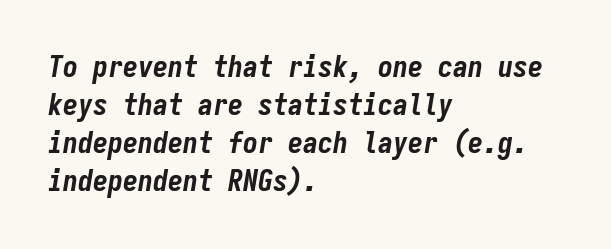
Horizontal alignment here is leftward, the default for most running prose. Descenders are the only things crossing below the line. Is this a fixed-width face? Yes — each glyph sits in an identical cell. The rows are spaced the way most documents space them.
